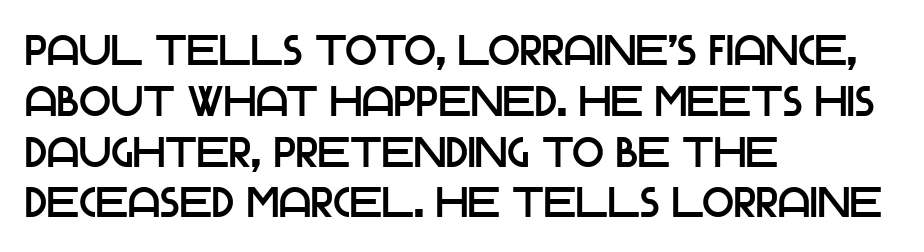
The image shows 42 px sans-serif type, upright; set left-aligned, line spacing 1.21x, normal letter spacing, not underlined; low stroke contrast and a large x-height.
